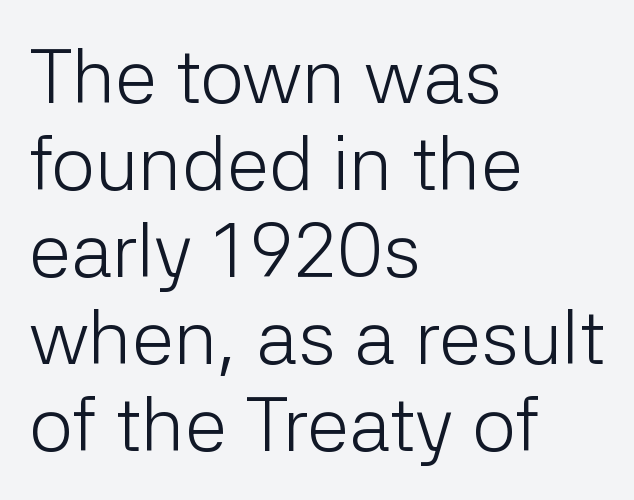
Visually the block forms a straight wall on the left and a jagged coastline on the right. Inter-character spacing is left at the font's built-in metrics. This sample has the flowing, uneven cadence of proportional lettering. Stems and bowls with no extra thickness — not bold. Rows of type sit shoulder to shoulder in the vertical direction. Font category for this specimen: sans-serif.
